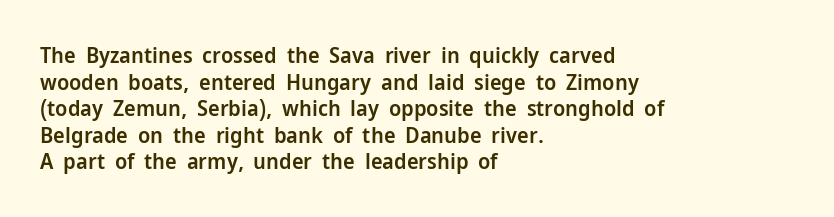
The image shows 22 px text type, upright; set left-aligned, line spacing 1.21x, normal letter spacing, not underlined.
